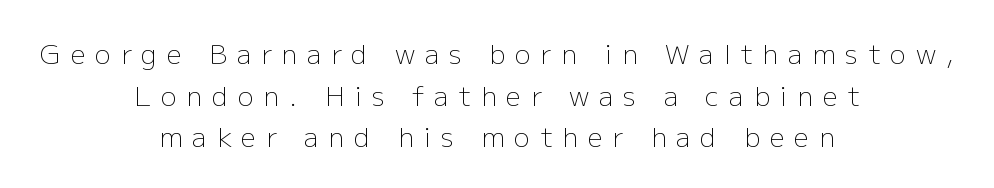
The space between consecutive lines is moderate. Caption: face not bold, strokes unweighted. Here the glyphs are tracked loosely, breaking word shapes into spaced letters. Every character sits straight up, as roman type does. The passage is arranged like a title page — every line centered. Bare-footed words on every line.
